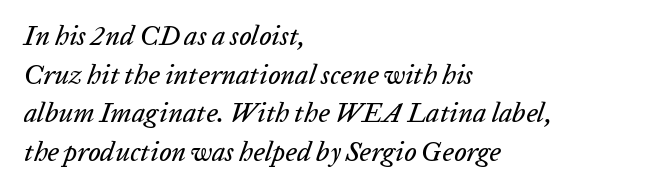
Q: Is the text italic (slanted)? A: Yes, it leans right by about 20 degrees.
Q: Is the text underlined? A: No.
Q: How is the paragraph aligned? A: Left-aligned.
Q: Is the spacing between letters normal or unusually wide? A: Normal.
Q: Is the spacing between lines tight, normal or loose? A: Normal.
